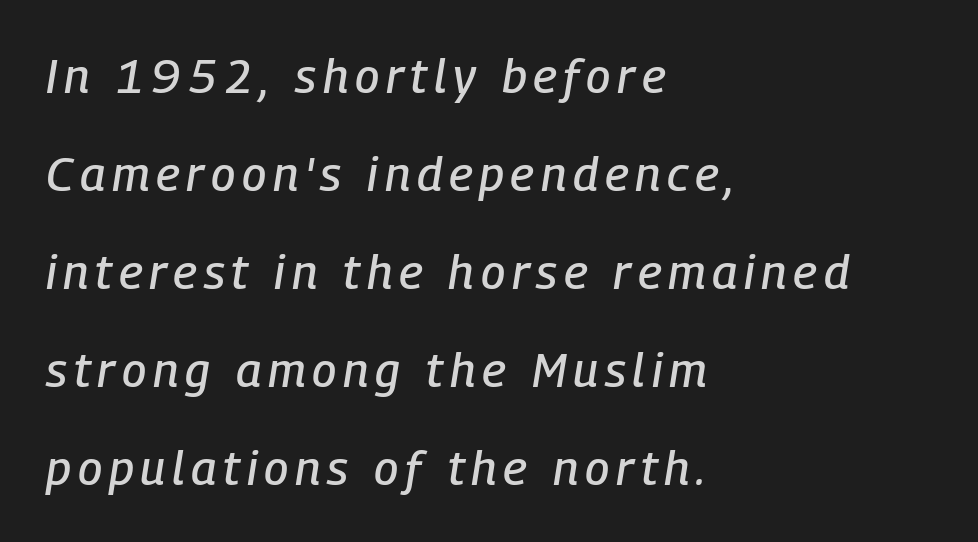
Character widths vary here, with narrow letters taking less room than wide ones. Notice the wide empty band between every row — that's loose leading. A student would call this left alignment; a typographer would say flush left, rag right. The whole block is typeset with a tilt. Clear beneath every line of the passage.
